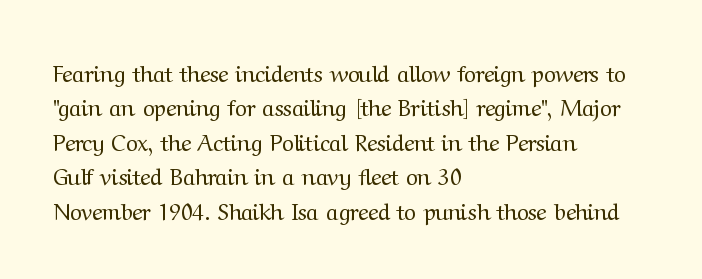
{"italic": "no", "bold": "no", "underline": "no", "align": "left", "line_spacing": "normal", "line_spacing_ratio": 1.5, "letter_spacing": "normal", "letter_spacing_em": 0.0, "glyph_px": 23}
